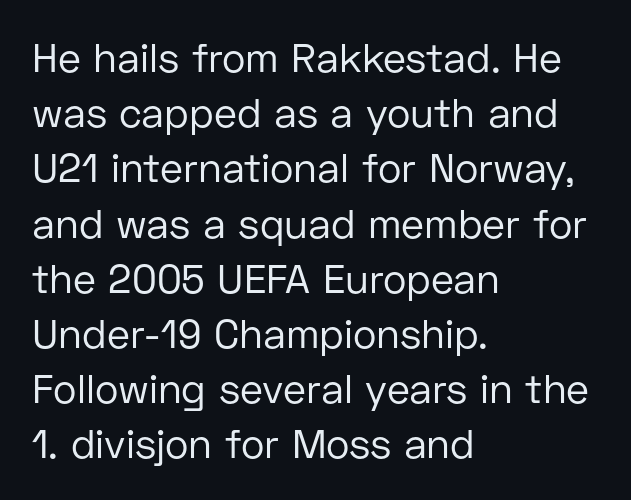
Q: Is the text bold? A: No.
Q: Is the text italic (slanted)? A: No, it is upright.
Q: Is the typeface a serif or a sans-serif typeface? A: Sans-serif.
Q: Is the text underlined? A: No.
Q: How is the paragraph aligned? A: Left-aligned.
Q: Is the spacing between letters normal or unusually wide? A: Normal.
Q: Is the spacing between lines tight, normal or loose? A: Normal.
Q: Width (condensed, normal, or wide)? A: Normal.
Q: Stroke contrast? A: Low.
Q: x-height? A: Medium.
Q: Monospaced? A: No.
